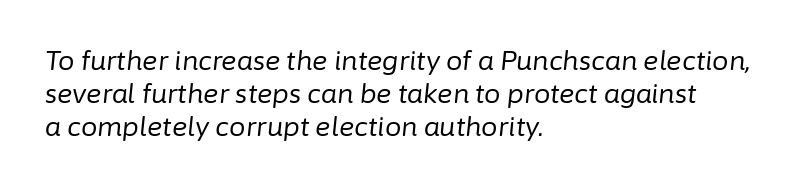
The image shows 26 px text type, italic (leaning right); set left-aligned, normal line spacing (1.26x), normal letter spacing, not underlined.
